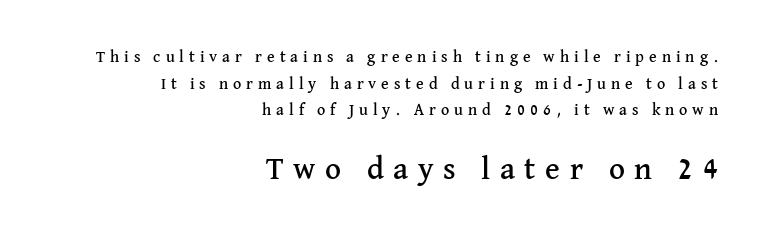
The image shows 31 px serif type, upright; set right-aligned, normal line spacing (1.67x), unusually wide letter spacing (+0.31 em), not underlined; the second (bottom) block is 1.94x larger; medium stroke contrast and a medium x-height.
